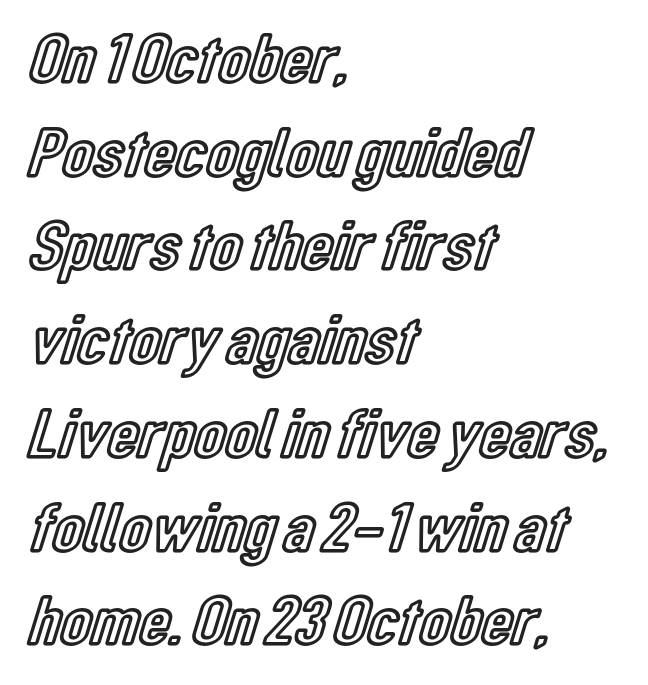
{"width": "condensed", "x_height": "medium", "monospaced": "no", "underline": "no", "align": "left", "line_spacing": "normal", "line_spacing_ratio": 1.32, "letter_spacing": "normal", "letter_spacing_em": 0.0, "glyph_px": 71}
